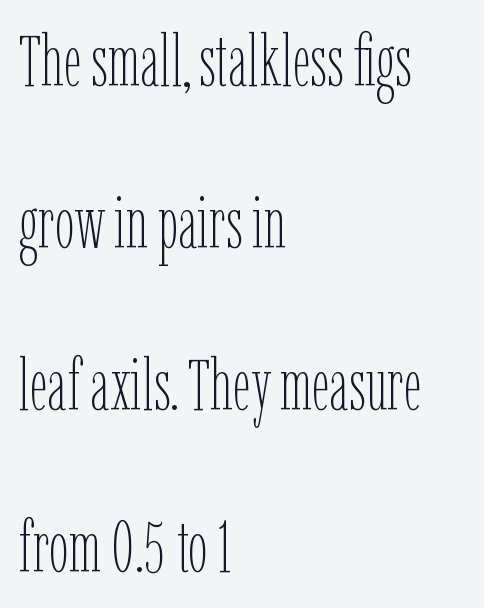
Short and long lines alike share a common starting point at left. Unbolded letterforms with no extra heft. The space beneath each line is pristine and unruled. Short note: letters normally spaced.
